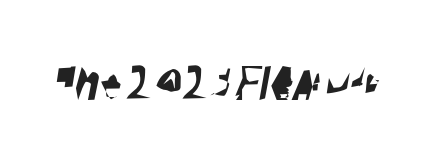
No extra tracking has been applied to these lines. Underlining? Definitely not there. Nothing sits at the stroke ends, so this counts as sans-serif. You could not count columns in this text — the font is proportionally spaced.
